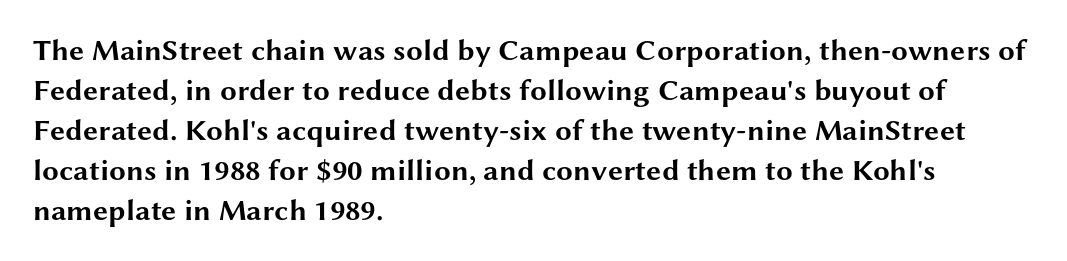
This sample uses a sans-serif face. Caption: multi-line text, flush left, ragged right. Check the space under the baseline: it is left empty. Plenty of ink on the page — the face is bold. Think of a printed novel: that variable character pitch is what you see here. The gaps between neighbouring characters are ordinary and unremarkable.
